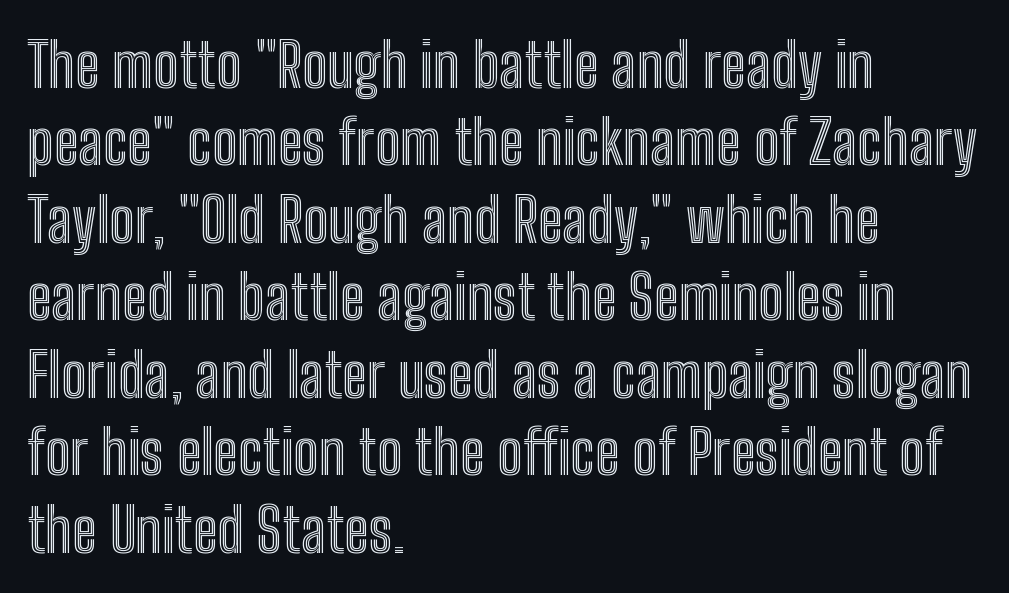
{"italic": "no", "width": "condensed", "x_height": "medium", "monospaced": "no", "underline": "no", "align": "left", "line_spacing": "normal", "line_spacing_ratio": 1.27, "letter_spacing": "normal", "letter_spacing_em": 0.0, "glyph_px": 61}
